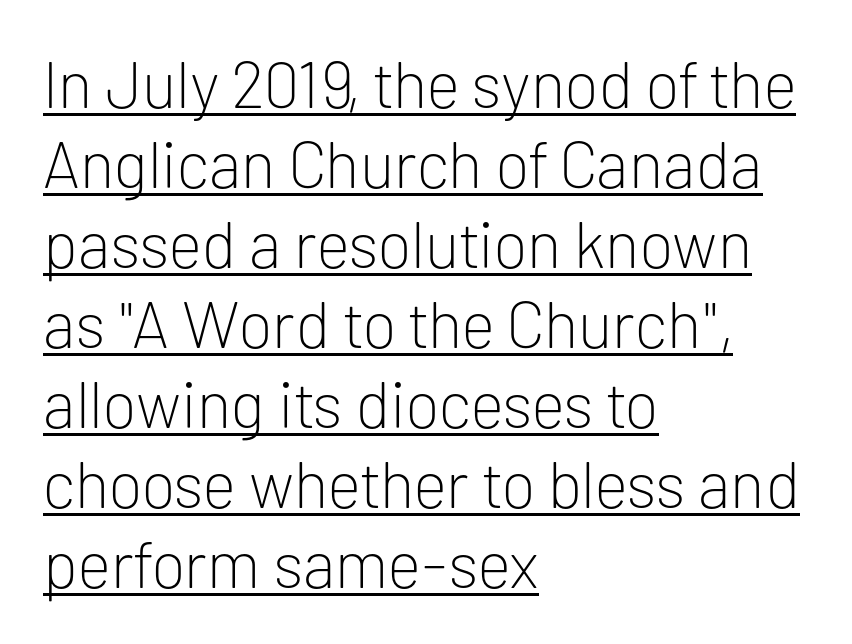
Q: Is the text bold? A: No.
Q: Is the text italic (slanted)? A: No, it is upright.
Q: Is the typeface a serif or a sans-serif typeface? A: Sans-serif.
Q: Is the text underlined? A: Yes.
Q: How is the paragraph aligned? A: Left-aligned.
Q: Is the spacing between letters normal or unusually wide? A: Normal.
Q: Width (condensed, normal, or wide)? A: Normal.
Q: Stroke contrast? A: Low.
Q: x-height? A: Medium.
Q: Monospaced? A: No.
